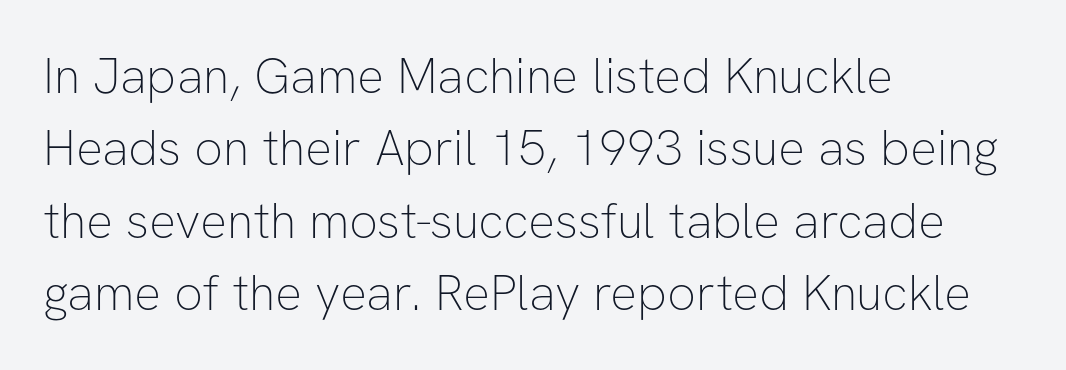
{"serif": "no", "italic": "no", "bold": "no", "weight": "thin", "width": "normal", "stroke_contrast": "low", "x_height": "medium", "monospaced": "no", "underline": "no", "align": "left", "line_spacing": "normal", "line_spacing_ratio": 1.45, "letter_spacing": "normal", "letter_spacing_em": 0.0, "glyph_px": 50}
